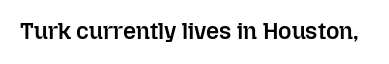
{"italic": "no", "bold": "semi", "underline": "no", "letter_spacing": "normal", "letter_spacing_em": 0.0, "glyph_px": 23}
